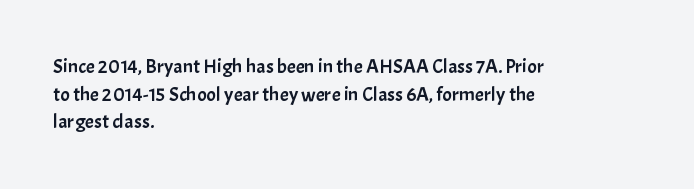
{"italic": "no", "underline": "no", "align": "left", "line_spacing": "normal", "line_spacing_ratio": 1.38, "letter_spacing": "normal", "letter_spacing_em": 0.0, "glyph_px": 20}
